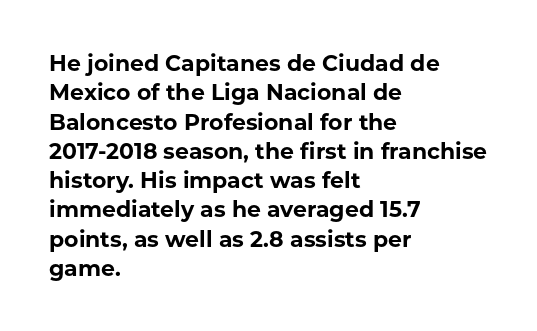
Q: Is the text bold? A: Yes.
Q: Is the text italic (slanted)? A: No, it is upright.
Q: Is the text underlined? A: No.
Q: How is the paragraph aligned? A: Left-aligned.
Q: Is the spacing between letters normal or unusually wide? A: Normal.
Q: Is the spacing between lines tight, normal or loose? A: Normal.
